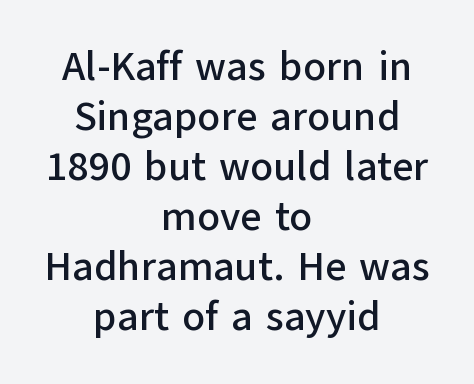
Q: Is the text italic (slanted)? A: No, it is upright.
Q: Is the typeface a serif or a sans-serif typeface? A: Sans-serif.
Q: Is the text underlined? A: No.
Q: How is the paragraph aligned? A: Centered.
Q: Is the spacing between letters normal or unusually wide? A: Normal.
Q: Width (condensed, normal, or wide)? A: Normal.
Q: Stroke contrast? A: Low.
Q: x-height? A: Medium.
Q: Monospaced? A: No.
